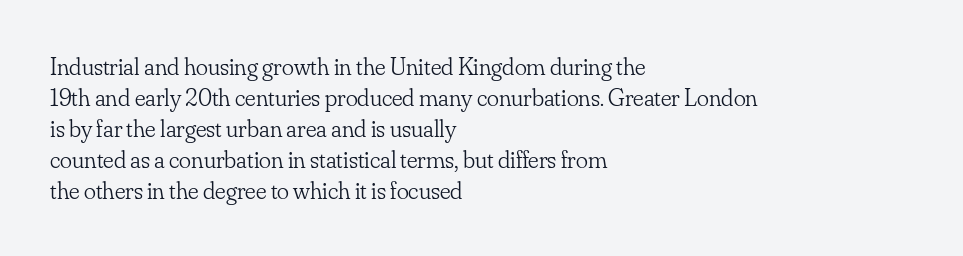
A light-to-regular cut is what we see here. Clear beneath every line of the passage. Vertical strokes here are truly vertical. The passage shown has conventional tracking throughout. Leftover space on each line is placed entirely after the last word.
